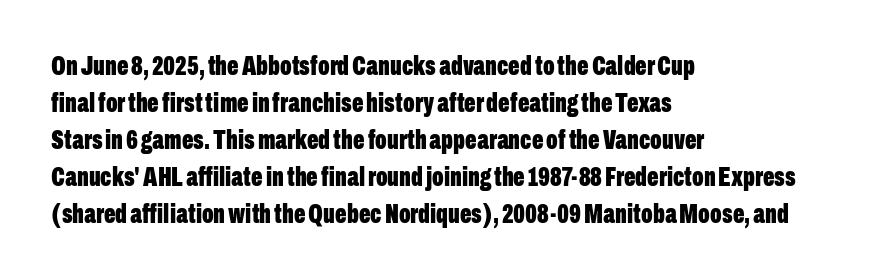
Q: Is the text bold? A: Yes.
Q: Is the text italic (slanted)? A: No, it is upright.
Q: Is the text underlined? A: No.
Q: How is the paragraph aligned? A: Left-aligned.
Q: Is the spacing between letters normal or unusually wide? A: Normal.
Q: Is the spacing between lines tight, normal or loose? A: Normal.
